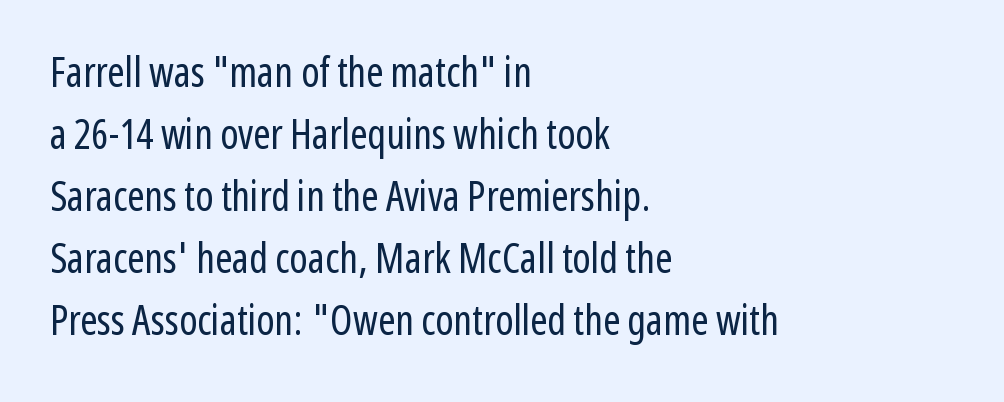
Q: Is the text bold? A: No.
Q: Is the text italic (slanted)? A: No, it is upright.
Q: Is the typeface a serif or a sans-serif typeface? A: Sans-serif.
Q: Is the text underlined? A: No.
Q: How is the paragraph aligned? A: Left-aligned.
Q: Is the spacing between letters normal or unusually wide? A: Normal.
Q: Is the spacing between lines tight, normal or loose? A: Normal.
Q: Width (condensed, normal, or wide)? A: Condensed.
Q: Stroke contrast? A: Low.
Q: x-height? A: Medium.
Q: Monospaced? A: No.
